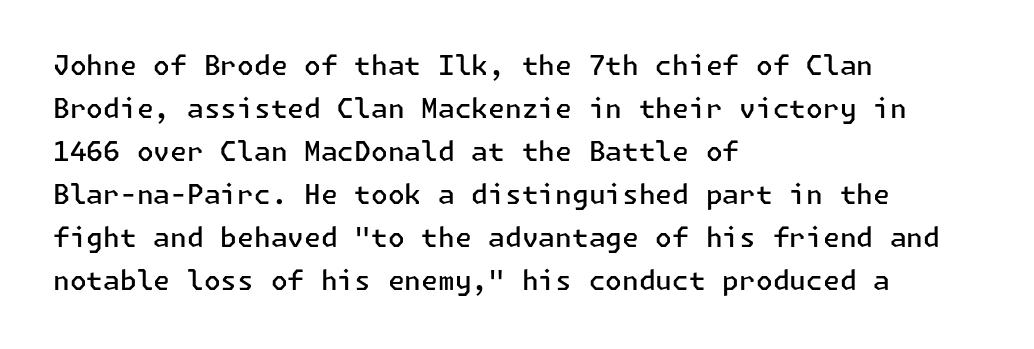
The image shows 27 px text type, upright; set left-aligned, normal line spacing (1.59x), normal letter spacing, not underlined.
